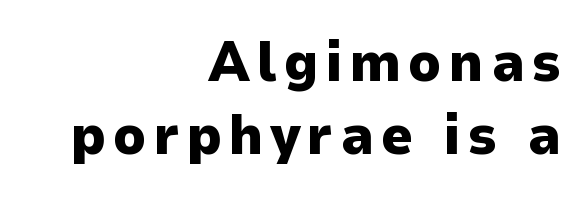
The image shows 56 px heavy sans-serif type, upright; set right-aligned, normal line spacing (1.31x), not underlined; low stroke contrast and a medium x-height.
